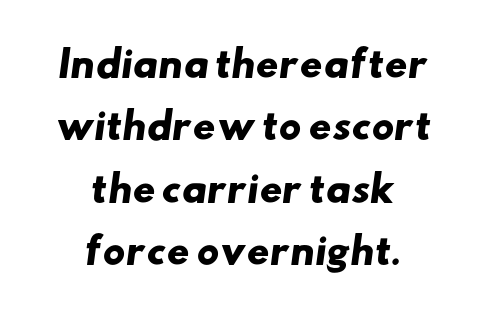
The image shows 35 px heavy, wide sans-serif type; set centered, line spacing 1.78x, normal letter spacing, not underlined; low stroke contrast and a small x-height.
